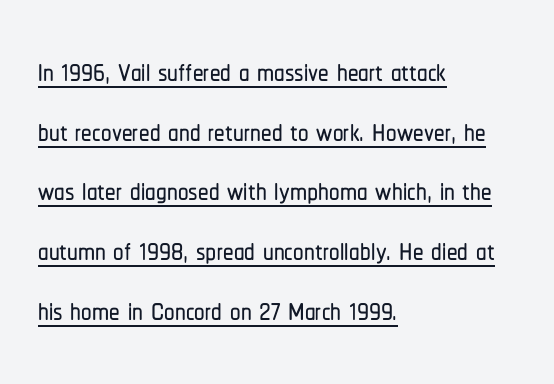
The image shows 42 px condensed sans-serif type, upright; set left-aligned, normal line spacing (1.42x), normal letter spacing, underlined; low stroke contrast and a medium x-height.
